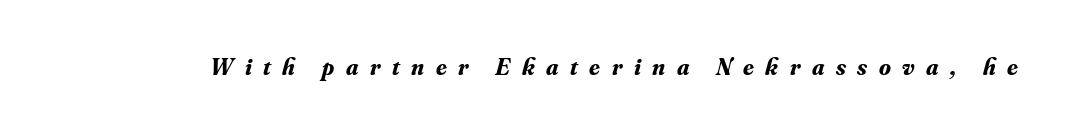
Q: Is the text bold? A: Yes.
Q: Is the text italic (slanted)? A: Yes, it leans right by about 16 degrees.
Q: Is the text underlined? A: No.
Q: Is the spacing between letters normal or unusually wide? A: Unusually wide.
